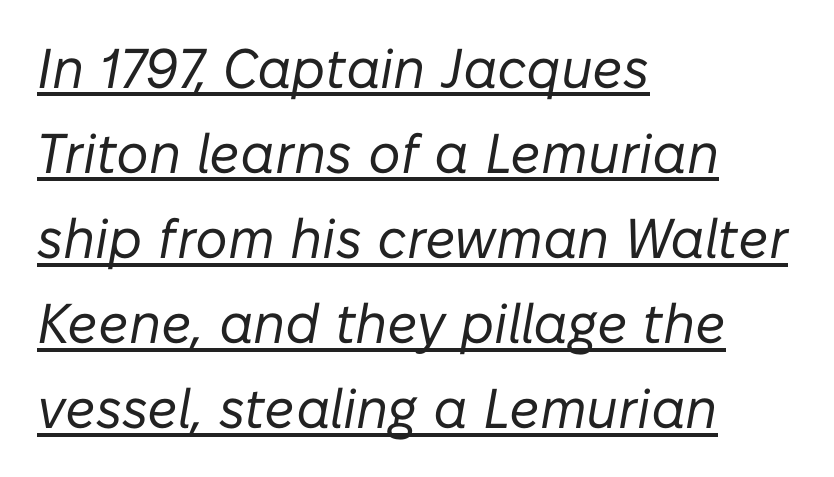
{"italic": "yes", "lean": "right", "slant_degrees": 10, "bold": "no", "weight": "regular", "width": "normal", "stroke_contrast": "low", "x_height": "medium", "monospaced": "no", "underline": "yes", "align": "left", "line_spacing": "normal", "line_spacing_ratio": 1.52, "letter_spacing": "normal", "letter_spacing_em": 0.0, "glyph_px": 56}
